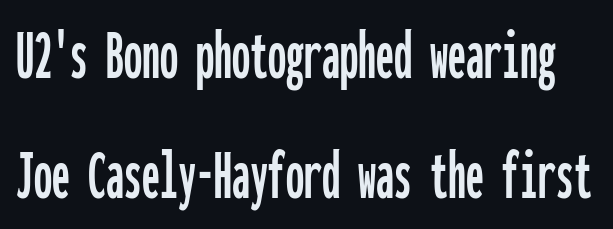
Q: Is the text italic (slanted)? A: No, it is upright.
Q: Is the typeface a serif or a sans-serif typeface? A: Sans-serif.
Q: Is the text underlined? A: No.
Q: Is the spacing between letters normal or unusually wide? A: Normal.
Q: Is the spacing between lines tight, normal or loose? A: Normal.
Q: Width (condensed, normal, or wide)? A: Condensed.
Q: Stroke contrast? A: Low.
Q: x-height? A: Medium.
Q: Monospaced? A: Yes.
